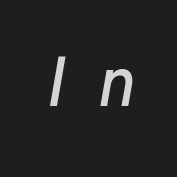
The image shows 70 px text type, italic (leaning right); set unusually wide letter spacing (+0.46 em), not underlined; low stroke contrast and a medium x-height.
